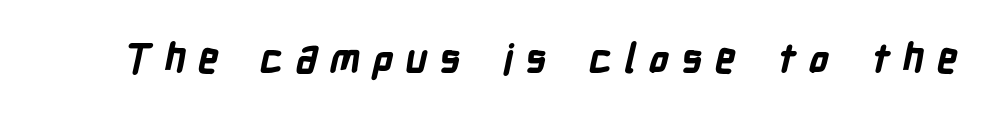
Q: Is the text bold? A: Yes.
Q: Is the typeface a serif or a sans-serif typeface? A: Sans-serif.
Q: Is the text underlined? A: No.
Q: Is the spacing between letters normal or unusually wide? A: Unusually wide.
Q: Width (condensed, normal, or wide)? A: Condensed.
Q: Stroke contrast? A: Low.
Q: x-height? A: Medium.
Q: Monospaced? A: No.
